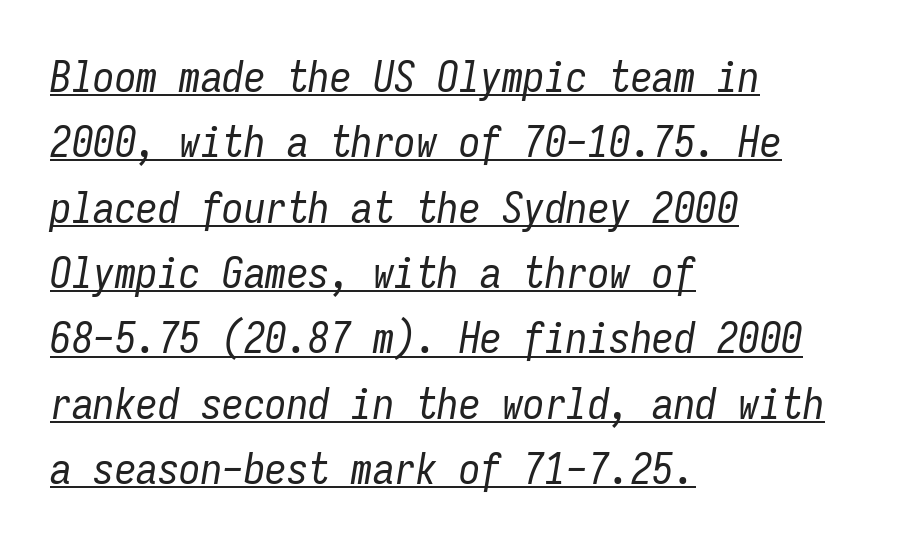
Does extra space separate the letters? No, they use regular spacing. The rendering uses typewriter-style spacing with identical character cells. Think standard paragraph weight, or any step lighter than that. Descenders here cross a horizontal rule under the line. Horizontally, the lines are justified to the leading edge only.
